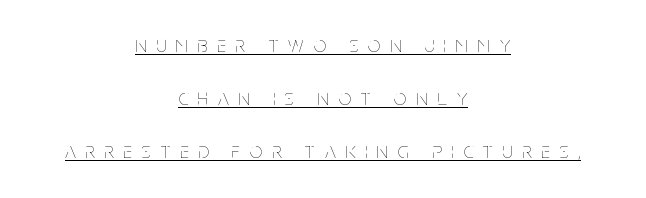
Q: Is the text bold? A: No.
Q: Is the text italic (slanted)? A: No, it is upright.
Q: Is the text underlined? A: Yes.
Q: How is the paragraph aligned? A: Centered.
Q: Is the spacing between letters normal or unusually wide? A: Unusually wide.
Q: Is the spacing between lines tight, normal or loose? A: Loose.
